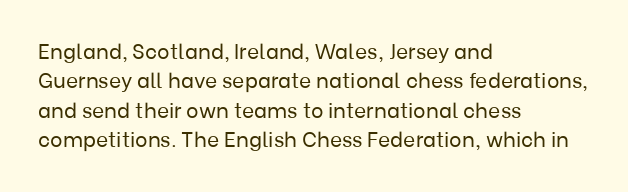
{"italic": "no", "bold": "no", "underline": "no", "align": "left", "line_spacing": "normal", "line_spacing_ratio": 1.4, "letter_spacing": "normal", "letter_spacing_em": 0.0, "glyph_px": 21}
